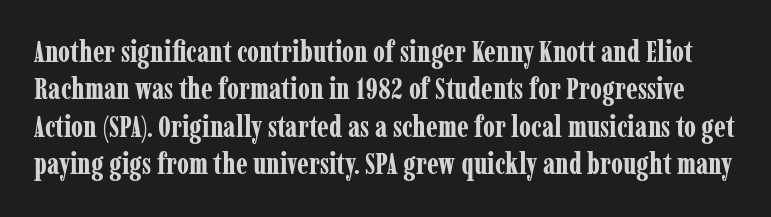
What stands out about the letter spacing? Nothing — it is the standard amount. Is there much room between lines? A standard amount, neither cramped nor airy. Yep, those are serifs on the letters. These lines are rendered in a variable-pitch font. Strong, thick strokes mark this as bold type.
